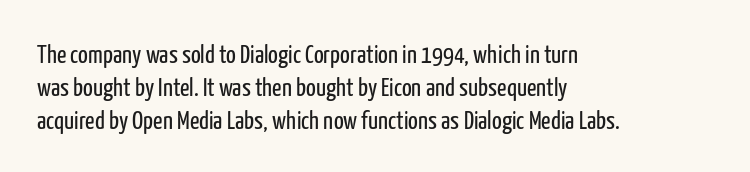
Check the space under the baseline: it is left empty. Posture: upright roman. Is the type heavy? It reads as light-to-regular instead. One-word summary of the alignment: left. The line-height multiplier appears to be the usual default.
